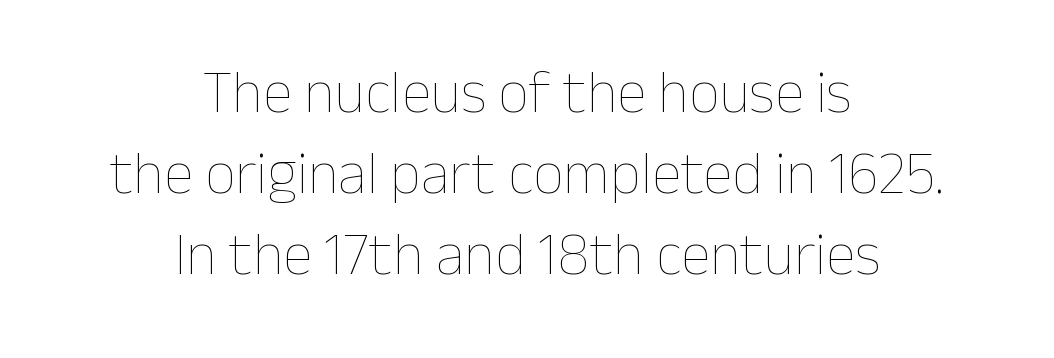
The image shows 60 px thin type, upright; set centered, normal line spacing (1.35x), normal letter spacing, not underlined; low stroke contrast and a medium x-height.
